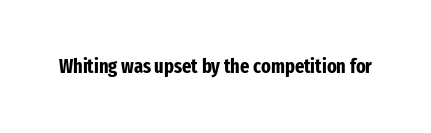
Q: Is the text bold? A: Yes.
Q: Is the text italic (slanted)? A: No, it is upright.
Q: Is the text underlined? A: No.
Q: Is the spacing between letters normal or unusually wide? A: Normal.
